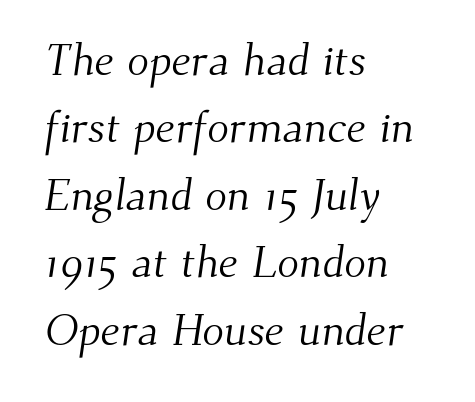
The image shows 45 px light serif type; set left-aligned, normal line spacing (1.5x), normal letter spacing, not underlined; medium stroke contrast and a small x-height.
